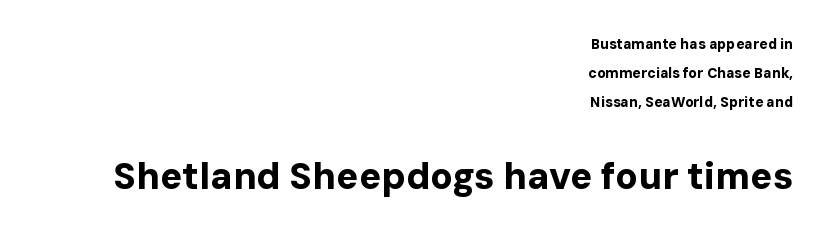
{"serif": "no", "italic": "no", "bold": "yes", "weight": "bold", "width": "normal", "stroke_contrast": "low", "x_height": "medium", "monospaced": "no", "underline": "no", "align": "right", "line_spacing": "loose", "line_spacing_ratio": 2.07, "letter_spacing": "normal", "letter_spacing_em": 0.0, "larger_block": "second", "size_ratio": 2.64, "glyph_px": 37}
